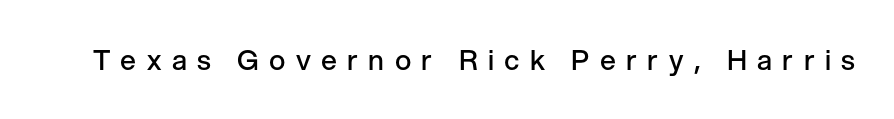
The foot of each line stays bare and open. Inter-character spacing is expanded well beyond the font's built-in metrics. Style check: upright. Proportional: the letters do not fall into vertical columns.
